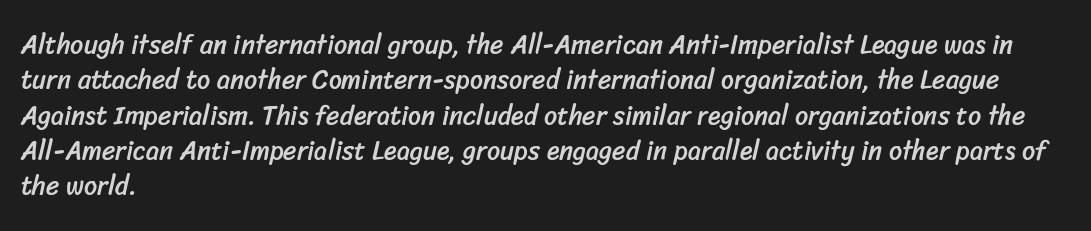
A clean baseline with only descenders dipping below it. These lines are set flush left with a ragged right edge. The rendering uses a moderate line-height, typical for paragraphs. The line texture is even and compact thanks to regular tracking.
